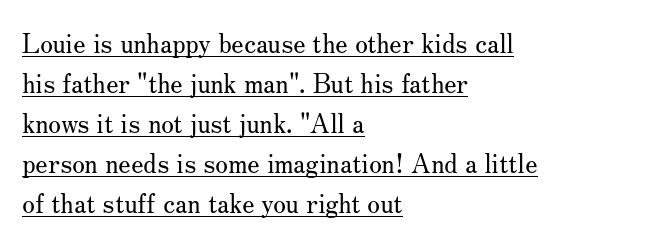
The image shows 26 px text type, upright; set left-aligned, normal line spacing (1.54x), normal letter spacing, underlined.
